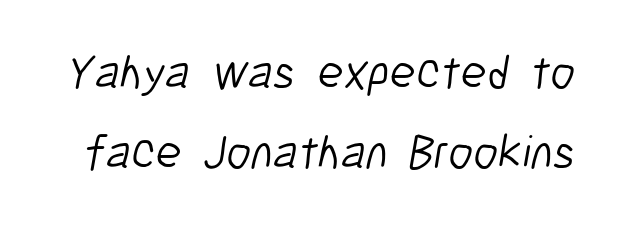
Q: Is the text bold? A: No.
Q: Is the typeface a serif or a sans-serif typeface? A: Sans-serif.
Q: Is the text underlined? A: No.
Q: Is the spacing between letters normal or unusually wide? A: Normal.
Q: Is the spacing between lines tight, normal or loose? A: Normal.
Q: Width (condensed, normal, or wide)? A: Condensed.
Q: Stroke contrast? A: Low.
Q: x-height? A: Medium.
Q: Monospaced? A: No.
